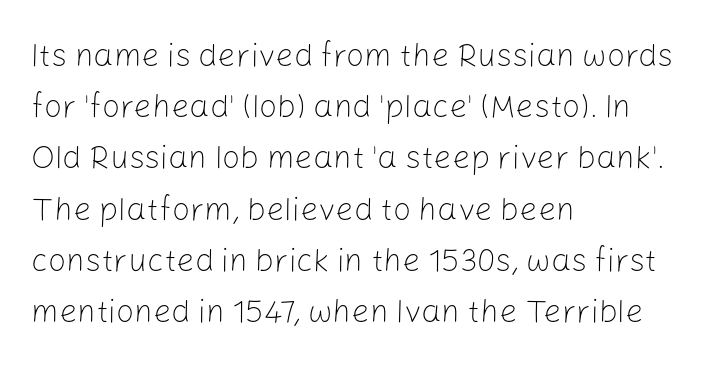
Q: Is the text bold? A: No.
Q: Is the text italic (slanted)? A: No, it is upright.
Q: Is the typeface a serif or a sans-serif typeface? A: Sans-serif.
Q: Is the text underlined? A: No.
Q: How is the paragraph aligned? A: Left-aligned.
Q: Is the spacing between letters normal or unusually wide? A: Normal.
Q: Is the spacing between lines tight, normal or loose? A: Normal.
Q: Width (condensed, normal, or wide)? A: Normal.
Q: Stroke contrast? A: Low.
Q: x-height? A: Medium.
Q: Monospaced? A: No.
